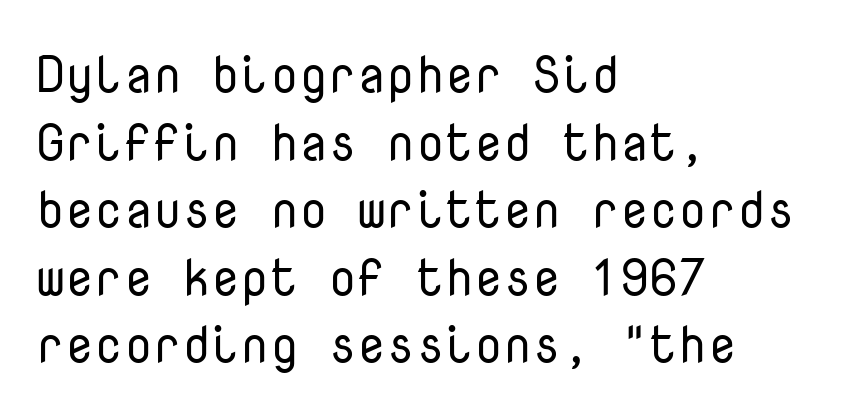
{"serif": "no", "italic": "no", "bold": "no", "weight": "regular", "width": "normal", "stroke_contrast": "low", "x_height": "medium", "monospaced": "yes", "underline": "no", "align": "left", "line_spacing": "normal", "line_spacing_ratio": 1.3, "letter_spacing": "normal", "letter_spacing_em": 0.0, "glyph_px": 52}
